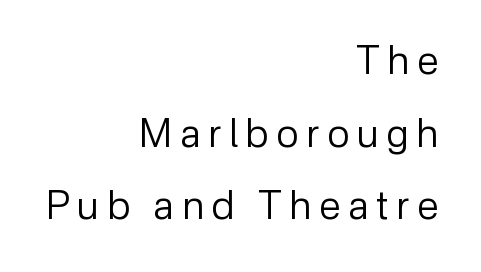
{"serif": "no", "italic": "no", "bold": "no", "weight": "regular", "width": "normal", "stroke_contrast": "low", "x_height": "medium", "monospaced": "no", "underline": "no", "align": "right", "line_spacing_ratio": 1.86, "letter_spacing": "wide", "letter_spacing_em": 0.2, "glyph_px": 39}
